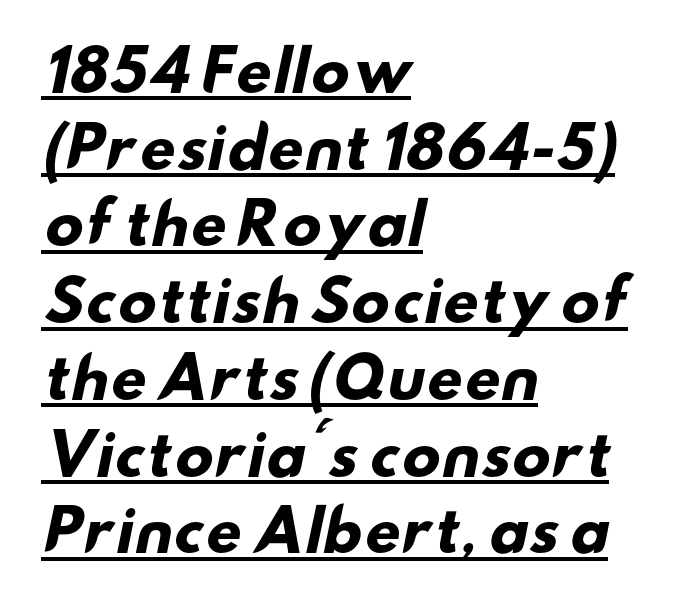
Quick note: underline on. The text block is weighted toward the left margin, trailing off unevenly rightward. This sample keeps an unexceptional amount of space between lines. Are there feet on the stems? There aren't — it's a sans. Heavy-handed strokes throughout: this text is bold. Tracking value appears to be zero — textbook default spacing.
